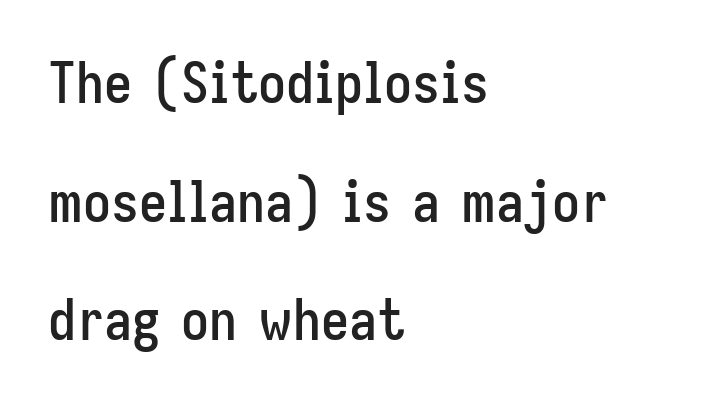
{"serif": "no", "italic": "no", "width": "condensed", "stroke_contrast": "low", "x_height": "medium", "monospaced": "no", "underline": "no", "align": "left", "line_spacing": "loose", "line_spacing_ratio": 2.12, "letter_spacing": "normal", "letter_spacing_em": 0.0, "glyph_px": 56}
